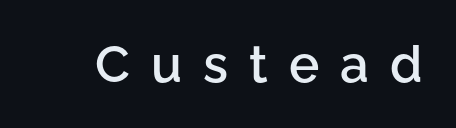
{"serif": "no", "italic": "no", "bold": "semi", "weight": "semibold", "width": "normal", "stroke_contrast": "low", "x_height": "medium", "monospaced": "no", "underline": "no", "letter_spacing": "wide", "letter_spacing_em": 0.41, "glyph_px": 51}
